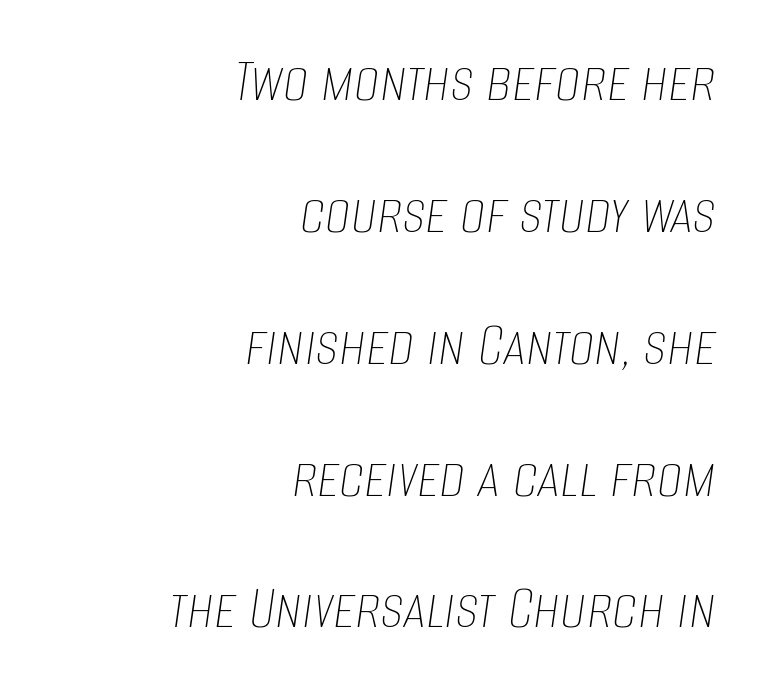
In terms of leading, this rendering errs on the spacious side. The whole block is typeset with a tilt. This sample uses plain, unmodified letter spacing. The weight tops out at a normal text grade.
